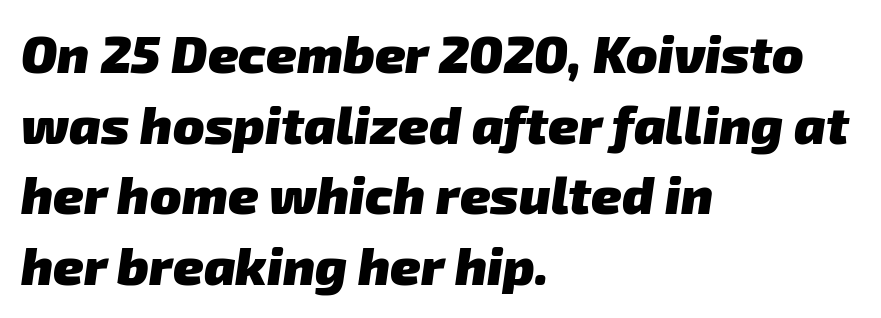
{"serif": "no", "bold": "yes", "weight": "heavy", "width": "normal", "stroke_contrast": "low", "x_height": "medium", "monospaced": "no", "underline": "no", "align": "left", "line_spacing": "normal", "line_spacing_ratio": 1.36, "letter_spacing": "normal", "letter_spacing_em": 0.0, "glyph_px": 52}
